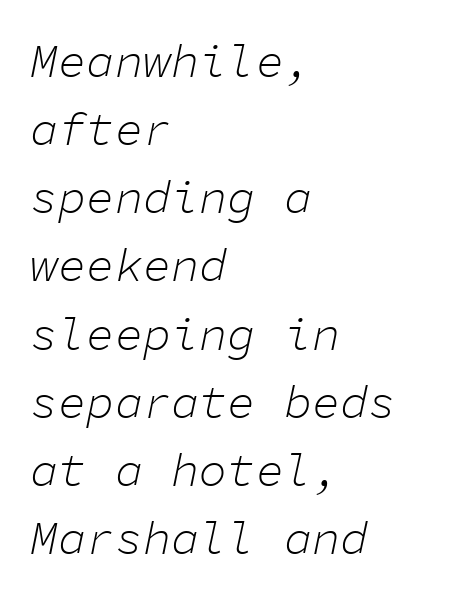
The image shows 47 px light type, italic (leaning right), monospaced; set left-aligned, normal line spacing (1.45x), normal letter spacing, not underlined; low stroke contrast and a medium x-height.
